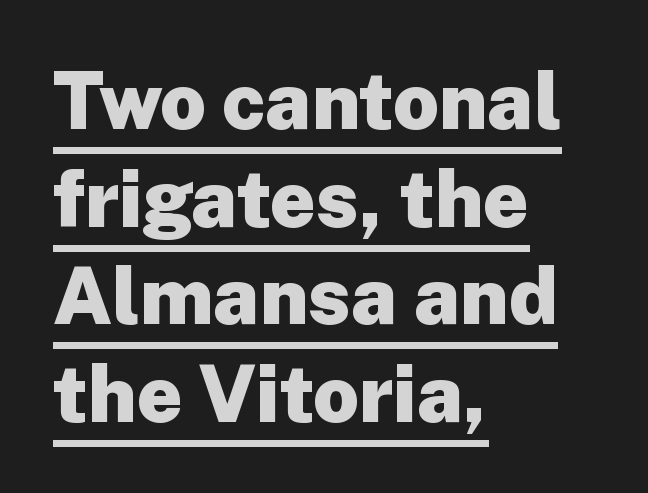
Somebody hit Ctrl+U on this one — the words are underlined. Tracking here is standard; glyphs follow each other at the usual distance. Short and long lines alike share a common starting point at left. The lettering stays uniformly vertical, giving the passage a roman look. Proportional: the letters do not fall into vertical columns. Strong, thick strokes mark this as bold type.
